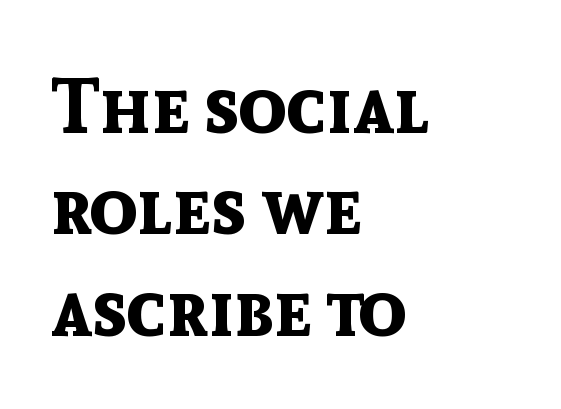
Proportional: the letters do not fall into vertical columns. Casual observation: everything's shoved over to the left. Posture: vertical. This sample keeps an unexceptional amount of space between lines. This sample uses plain, unmodified letter spacing. Nope, no serifs anywhere on these letters.
